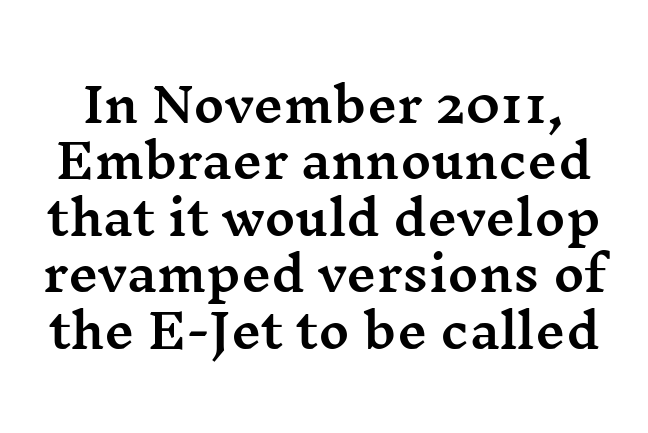
Q: Is the text italic (slanted)? A: No, it is upright.
Q: Is the typeface a serif or a sans-serif typeface? A: Serif.
Q: Is the text underlined? A: No.
Q: Is the spacing between letters normal or unusually wide? A: Normal.
Q: Width (condensed, normal, or wide)? A: Wide.
Q: Stroke contrast? A: Medium.
Q: x-height? A: Medium.
Q: Monospaced? A: No.
